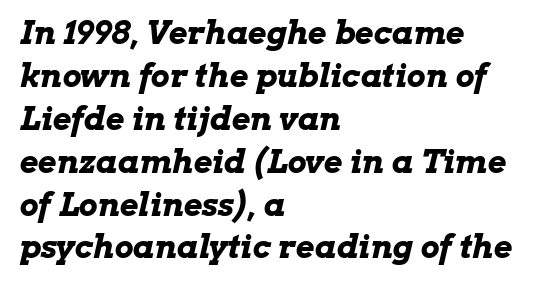
The line texture is even and compact thanks to regular tracking. A student would call this left alignment; a typographer would say flush left, rag right. It's the slanting kind of type. Underlining? Definitely not there. The rendering uses natural spacing where letterforms have individual widths.
